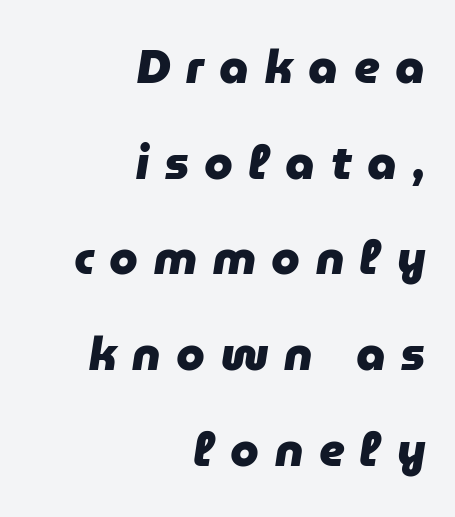
Plenty of ink on the page — the face is bold. Tracking value appears strongly positive — letters spread wide. Notice how the passage keeps a crisp vertical edge on the right only. Would a proofreader flag this as italicized? Yes.
